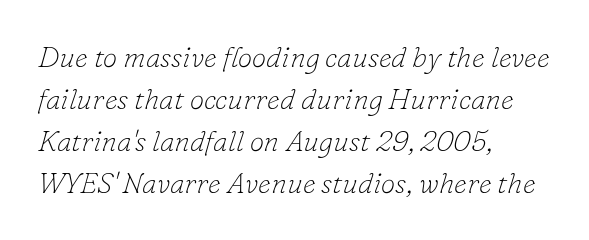
The gaps between neighbouring characters are ordinary and unremarkable. Teacher's note: observe the even left margin — that is flush-left alignment. The face used here is proportionally spaced, like ordinary book or web type. The font's italic variant was chosen for this text. A light-to-regular cut is what we see here. Descenders are the only things crossing below the line.
